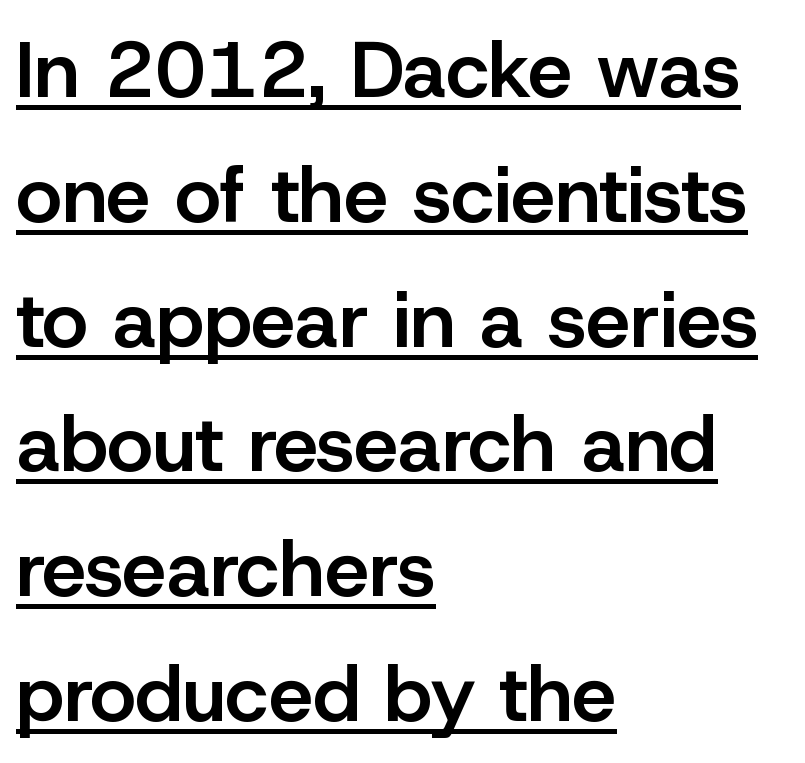
The image shows 79 px semibold sans-serif type, upright; set left-aligned, normal line spacing (1.58x), normal letter spacing, underlined; low stroke contrast and a medium x-height.
